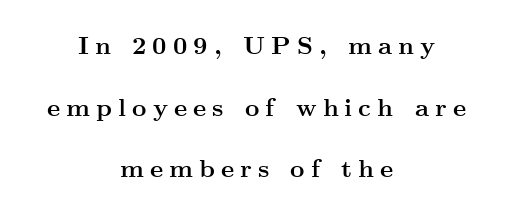
Honestly, the rows look like they've been pulled way apart. Is the letter spacing exaggerated? Yes — the characters are pushed far apart. Italic: no, the glyphs are upright roman. You'd pick this weight for a headline — it's a proper bold. Words float on clear page, feet unadorned. Visually the block forms a symmetrical silhouette, jagged on both flanks.
